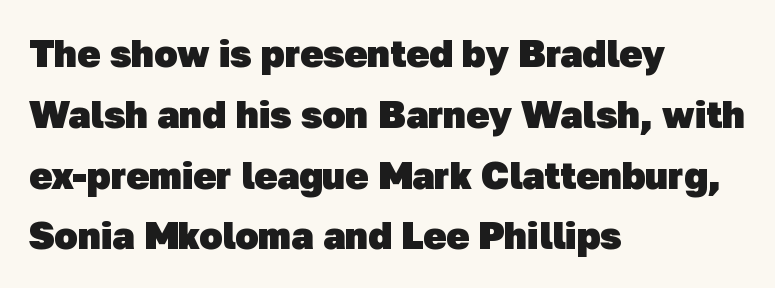
Reading down the column, the eye jumps a familiar distance to each next line. Caption: multi-line text, flush left, ragged right. Each word holds together tightly as a unit, with standard inter-letter gaps. Letters rest on an invisible, unmarked baseline.
